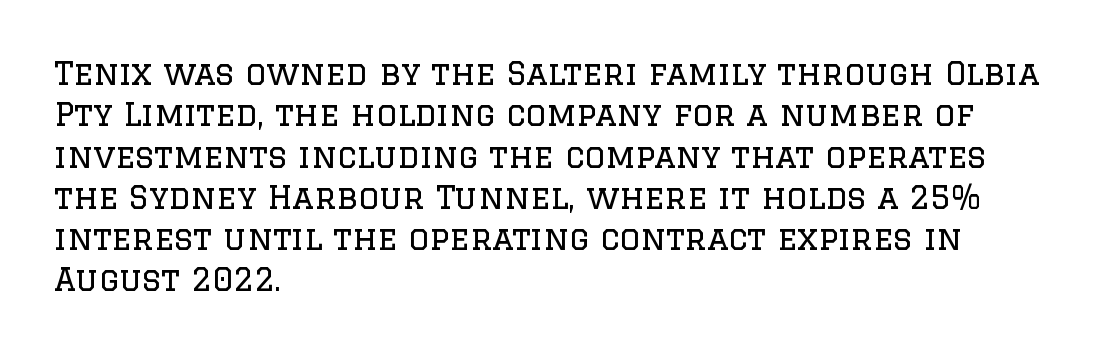
Notice how the stems are strictly vertical — no italics here. No extra tracking has been applied to these lines. Is the stroke heavy? The answer is a plain regular-or-lighter. The glyphs in this specimen are seriffed. Horizontal alignment here is leftward, the default for most running prose.
